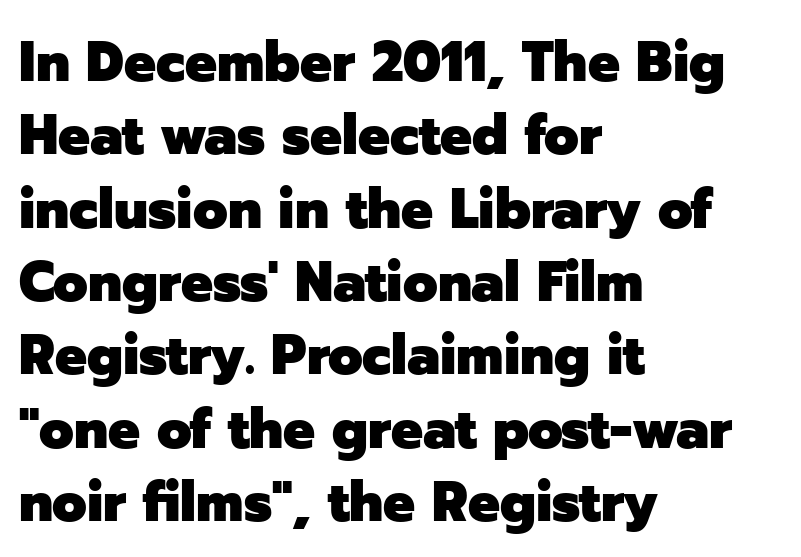
The space between consecutive lines is moderate. Each line starts at the same left margin while the right side varies. No italicization has been applied; the sample stays upright. The passage shown has conventional tracking throughout. Its strokes are broad and dark, the hallmark of bold type. Nothing sits at the stroke ends, so this counts as sans-serif.
